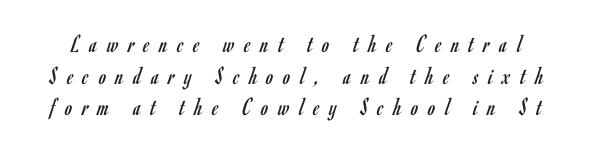
{"bold": "no", "underline": "no", "line_spacing_ratio": 1.22, "letter_spacing": "wide", "letter_spacing_em": 0.38, "glyph_px": 26}
